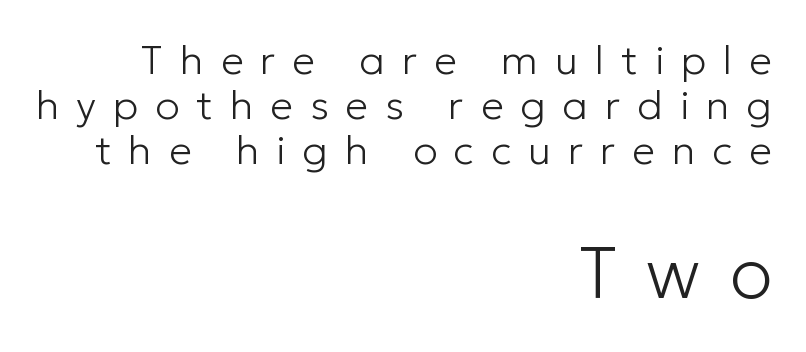
{"serif": "no", "italic": "no", "bold": "no", "weight": "light", "width": "normal", "stroke_contrast": "low", "x_height": "medium", "monospaced": "no", "underline": "no", "align": "right", "line_spacing": "tight", "line_spacing_ratio": 1.1, "letter_spacing": "wide", "letter_spacing_em": 0.41, "larger_block": "second", "size_ratio": 1.76, "glyph_px": 72}
